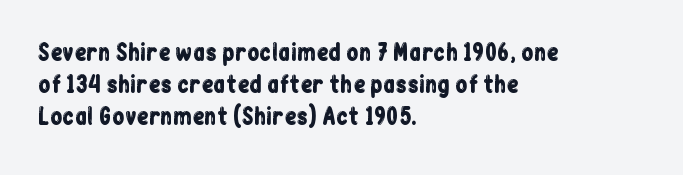
{"italic": "no", "underline": "no", "align": "left", "line_spacing": "normal", "line_spacing_ratio": 1.45, "letter_spacing": "normal", "letter_spacing_em": 0.0, "glyph_px": 22}
